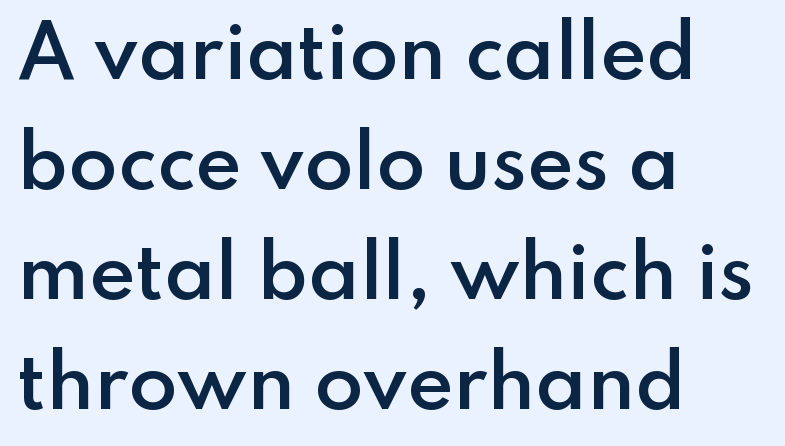
Vertical strokes here are truly vertical. Leftover space on each line is placed entirely after the last word. Summary of vertical rhythm: regular, with standard interline spacing. This is the in-between weight designers call semibold or demi. Proportional: the letters do not fall into vertical columns. Compared with typical body copy, the letter spacing here is the same.
